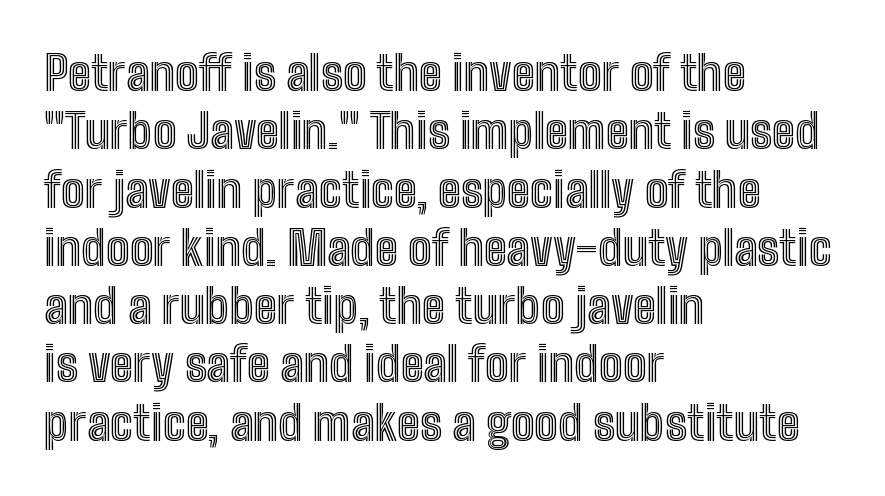
Q: Is the text italic (slanted)? A: No, it is upright.
Q: Is the text underlined? A: No.
Q: How is the paragraph aligned? A: Left-aligned.
Q: Is the spacing between letters normal or unusually wide? A: Normal.
Q: Width (condensed, normal, or wide)? A: Condensed.
Q: x-height? A: Medium.
Q: Monospaced? A: No.
